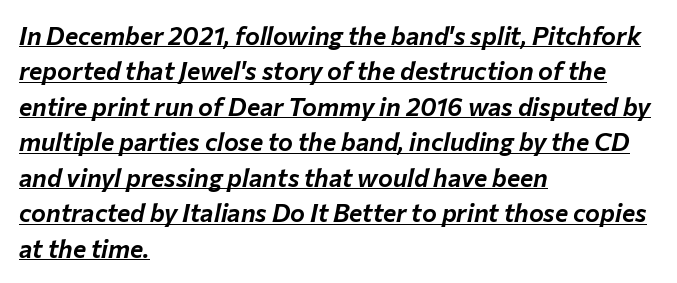
{"italic": "yes", "lean": "right", "slant_degrees": 12, "underline": "yes", "align": "left", "line_spacing": "normal", "line_spacing_ratio": 1.42, "letter_spacing": "normal", "letter_spacing_em": 0.0, "glyph_px": 25}
